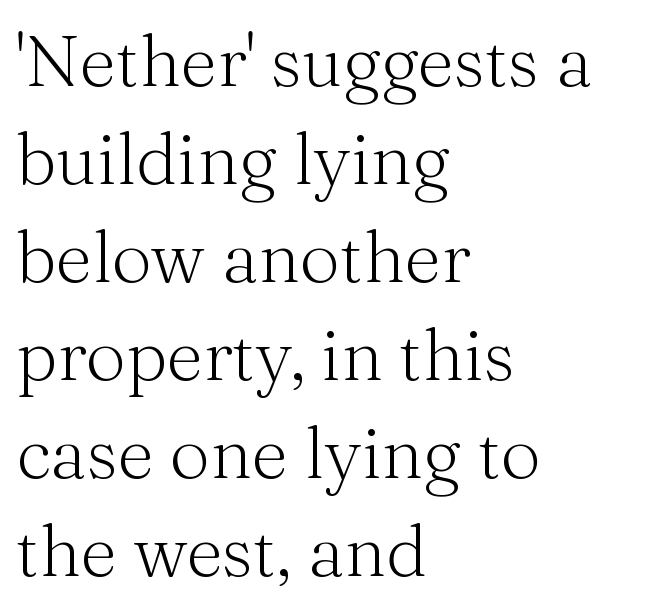
{"serif": "yes", "italic": "no", "bold": "no", "weight": "light", "width": "normal", "stroke_contrast": "medium", "x_height": "medium", "monospaced": "no", "underline": "no", "align": "left", "line_spacing": "normal", "line_spacing_ratio": 1.38, "letter_spacing": "normal", "letter_spacing_em": 0.0, "glyph_px": 71}
